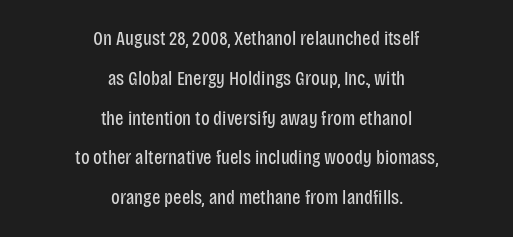
Q: Is the text bold? A: No.
Q: Is the text italic (slanted)? A: No, it is upright.
Q: Is the text underlined? A: No.
Q: How is the paragraph aligned? A: Centered.
Q: Is the spacing between letters normal or unusually wide? A: Normal.
Q: Is the spacing between lines tight, normal or loose? A: Loose.
